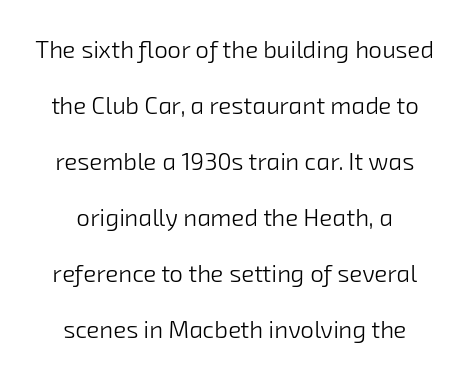
How are the letters spaced? Ordinarily, with no added tracking. Descenders are the only things crossing below the line. A light-to-regular cut is what we see here. Widely set lines give the paragraph a tall, airy silhouette.
